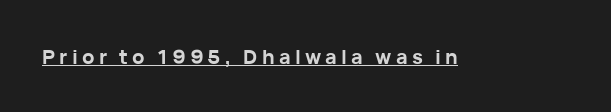
{"italic": "no", "bold": "yes", "underline": "yes", "letter_spacing": "wide", "letter_spacing_em": 0.21, "glyph_px": 20}
